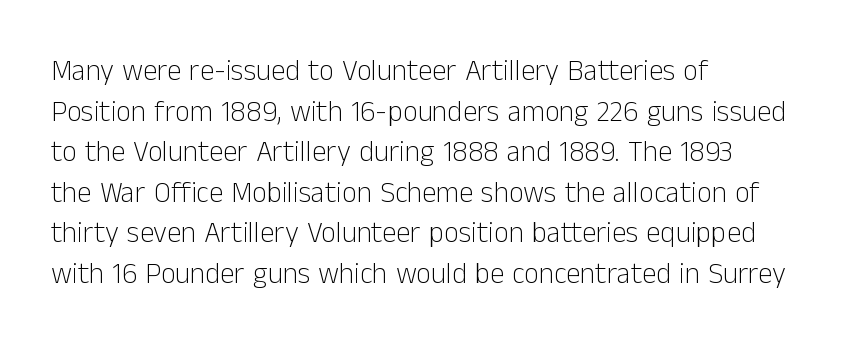
The image shows 29 px light sans-serif type, upright; set left-aligned, normal line spacing (1.4x), normal letter spacing, not underlined; low stroke contrast and a medium x-height.
